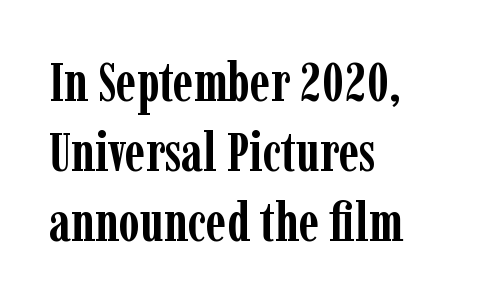
{"serif": "yes", "italic": "no", "bold": "yes", "weight": "semibold", "width": "condensed", "stroke_contrast": "low", "x_height": "medium", "monospaced": "no", "underline": "no", "align": "left", "line_spacing": "normal", "line_spacing_ratio": 1.3, "letter_spacing": "normal", "letter_spacing_em": 0.0, "glyph_px": 54}
